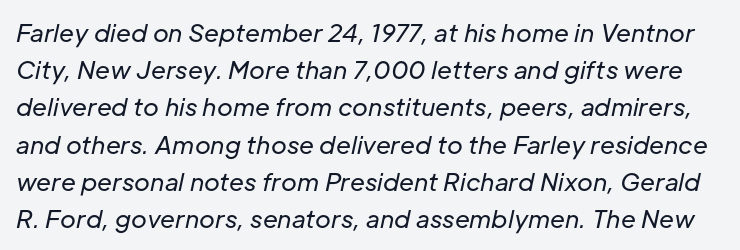
No extra tracking has been applied to these lines. The string is rendered with underlining switched off. Weight class: somewhere from thin through regular. An italicized treatment has been applied to the whole sample. Quick note: interline space is typical.
